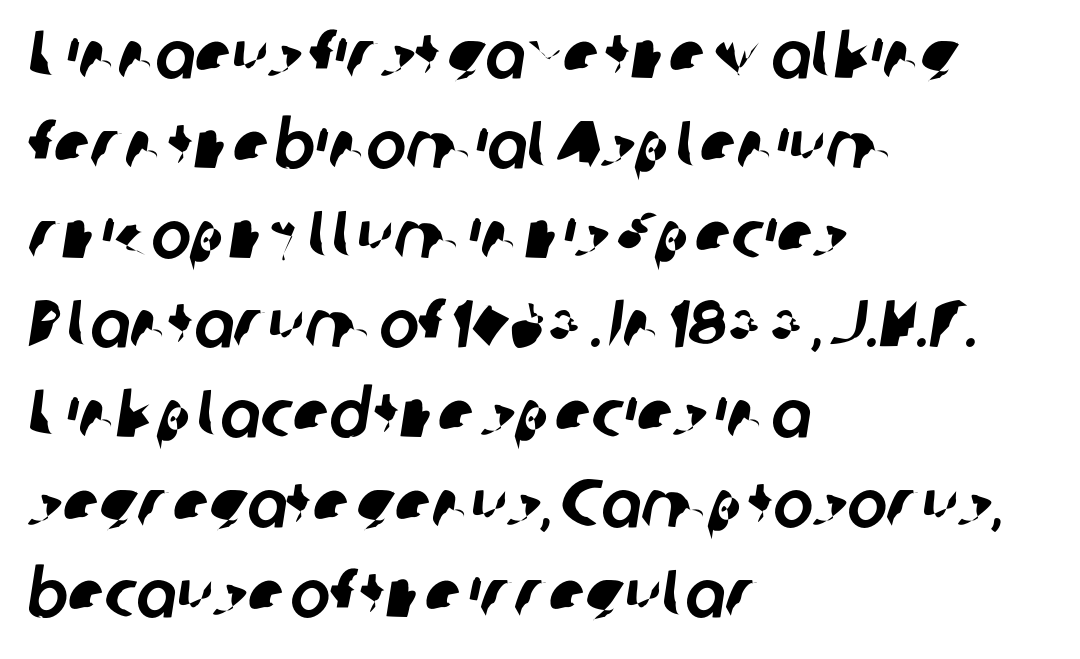
{"serif": "no", "width": "normal", "stroke_contrast": "low", "x_height": "medium", "monospaced": "no", "underline": "no", "align": "left", "line_spacing": "normal", "line_spacing_ratio": 1.34, "letter_spacing": "normal", "letter_spacing_em": 0.0, "glyph_px": 67}
